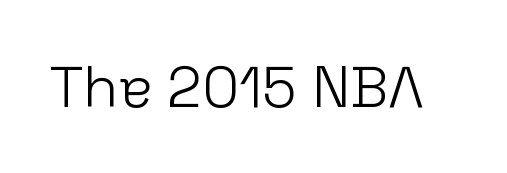
The image shows 58 px light sans-serif type, upright; set normal letter spacing, not underlined; low stroke contrast and a medium x-height.
